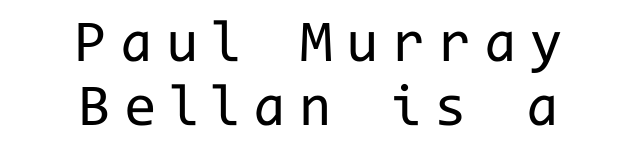
Q: Is the text bold? A: No.
Q: Is the text italic (slanted)? A: No, it is upright.
Q: Is the typeface a serif or a sans-serif typeface? A: Sans-serif.
Q: Is the text underlined? A: No.
Q: How is the paragraph aligned? A: Centered.
Q: Is the spacing between letters normal or unusually wide? A: Unusually wide.
Q: Is the spacing between lines tight, normal or loose? A: Tight.
Q: Width (condensed, normal, or wide)? A: Normal.
Q: Stroke contrast? A: Low.
Q: x-height? A: Medium.
Q: Monospaced? A: Yes.
